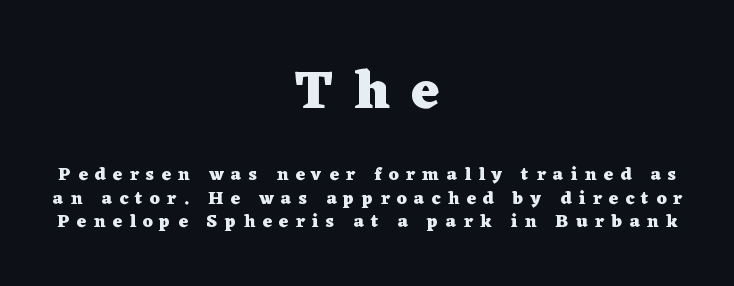
The image shows 54 px heavy, wide serif type, upright; set centered, normal line spacing (1.3x), unusually wide letter spacing (+0.4 em), not underlined; the first (top) block is 3.0x larger; low stroke contrast and a medium x-height.
